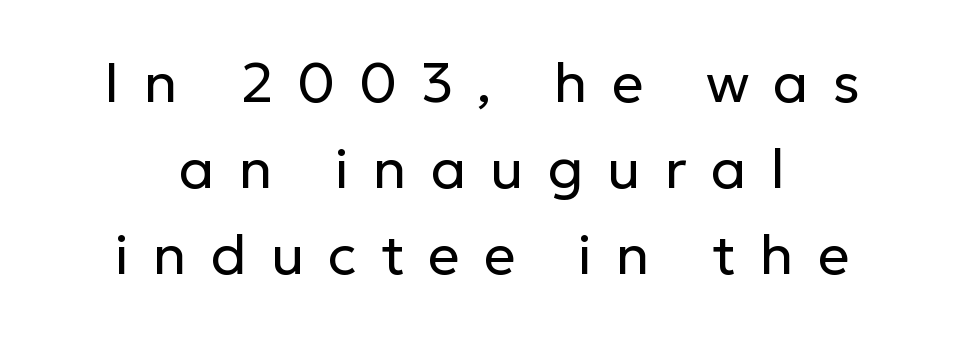
Q: Is the text bold? A: No.
Q: Is the text italic (slanted)? A: No, it is upright.
Q: Is the typeface a serif or a sans-serif typeface? A: Sans-serif.
Q: Is the text underlined? A: No.
Q: How is the paragraph aligned? A: Centered.
Q: Is the spacing between letters normal or unusually wide? A: Unusually wide.
Q: Is the spacing between lines tight, normal or loose? A: Normal.
Q: Width (condensed, normal, or wide)? A: Normal.
Q: Stroke contrast? A: Low.
Q: x-height? A: Medium.
Q: Monospaced? A: No.
